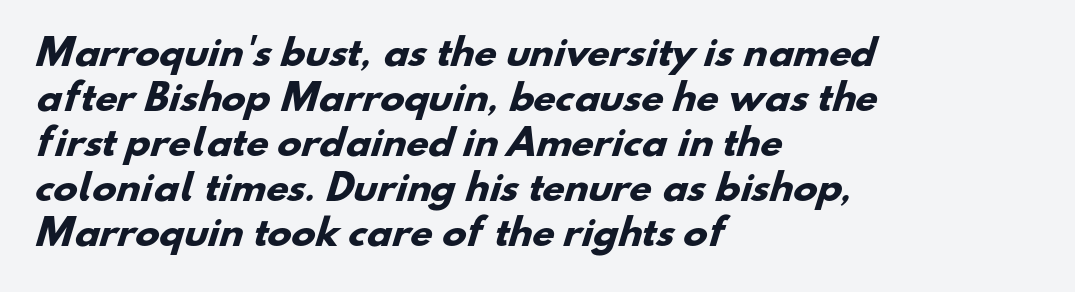
Q: Is the text bold? A: Yes.
Q: Is the typeface a serif or a sans-serif typeface? A: Sans-serif.
Q: Is the text underlined? A: No.
Q: How is the paragraph aligned? A: Left-aligned.
Q: Is the spacing between letters normal or unusually wide? A: Normal.
Q: Is the spacing between lines tight, normal or loose? A: Normal.
Q: Width (condensed, normal, or wide)? A: Normal.
Q: Stroke contrast? A: Low.
Q: x-height? A: Small.
Q: Monospaced? A: No.
